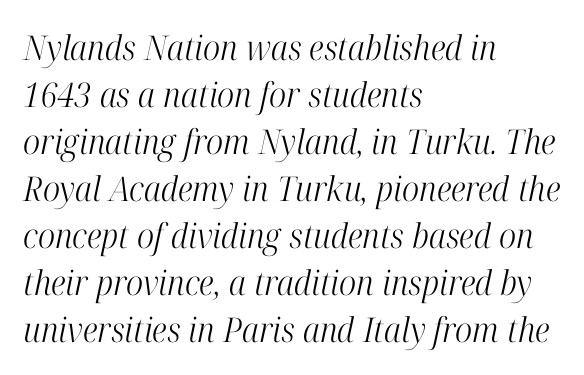
Q: Is the text bold? A: No.
Q: Is the text italic (slanted)? A: Yes, it leans right by about 12 degrees.
Q: Is the typeface a serif or a sans-serif typeface? A: Serif.
Q: Is the text underlined? A: No.
Q: How is the paragraph aligned? A: Left-aligned.
Q: Is the spacing between letters normal or unusually wide? A: Normal.
Q: Is the spacing between lines tight, normal or loose? A: Normal.
Q: Width (condensed, normal, or wide)? A: Condensed.
Q: Stroke contrast? A: High.
Q: x-height? A: Medium.
Q: Monospaced? A: No.
